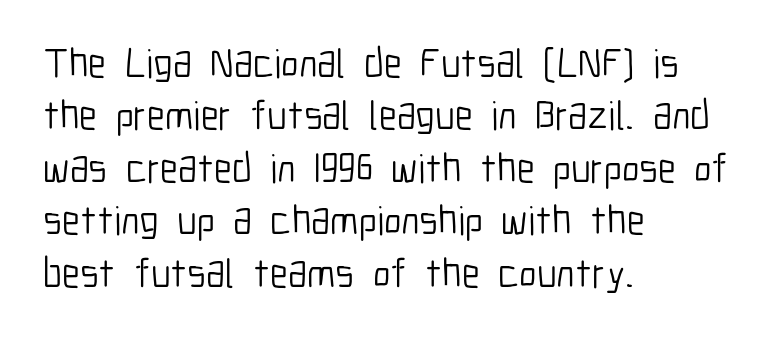
Casual observation: everything's shoved over to the left. Heaviness? Minimal to ordinary, like unemphasized prose. In terms of letterform style, serifs are entirely absent. The strip under each line holds only bare page.
